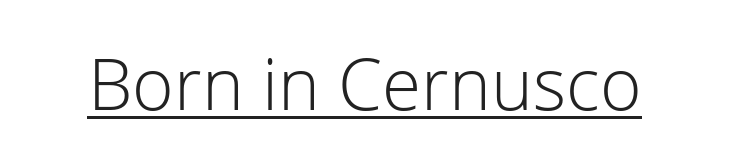
{"serif": "no", "italic": "no", "bold": "no", "weight": "light", "width": "normal", "stroke_contrast": "low", "x_height": "medium", "monospaced": "no", "underline": "yes", "letter_spacing": "normal", "letter_spacing_em": 0.0, "glyph_px": 71}
